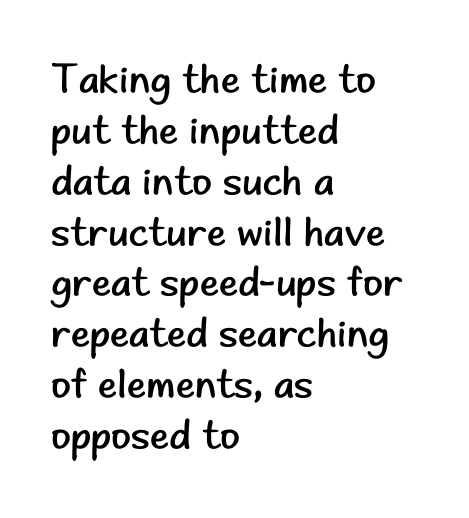
The image shows 41 px regular-weight sans-serif type, upright; set left-aligned, line spacing 1.24x, normal letter spacing, not underlined; low stroke contrast and a small x-height.
